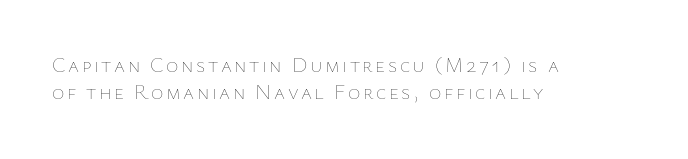
{"italic": "no", "bold": "no", "underline": "no", "align": "left", "line_spacing": "normal", "line_spacing_ratio": 1.29, "glyph_px": 21}
